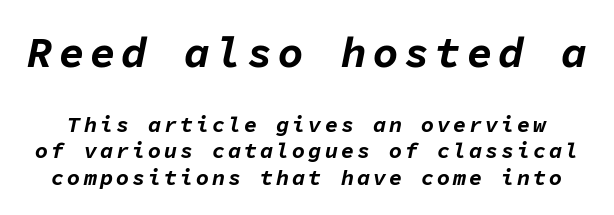
{"italic": "yes", "lean": "right", "slant_degrees": 11, "bold": "yes", "weight": "bold", "width": "normal", "stroke_contrast": "low", "x_height": "medium", "monospaced": "yes", "underline": "no", "line_spacing_ratio": 1.2, "larger_block": "first", "size_ratio": 1.95, "glyph_px": 43}
